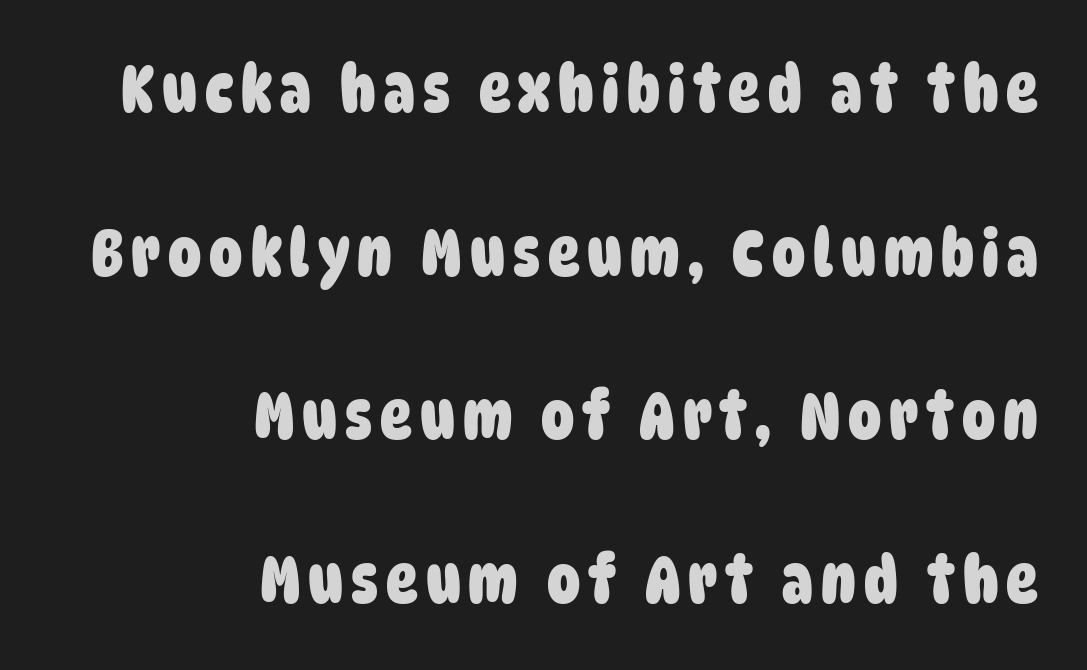
Q: Is the text bold? A: Yes.
Q: Is the typeface a serif or a sans-serif typeface? A: Sans-serif.
Q: Is the text underlined? A: No.
Q: How is the paragraph aligned? A: Right-aligned.
Q: Is the spacing between lines tight, normal or loose? A: Loose.
Q: Width (condensed, normal, or wide)? A: Condensed.
Q: Stroke contrast? A: Low.
Q: x-height? A: Large.
Q: Monospaced? A: No.
